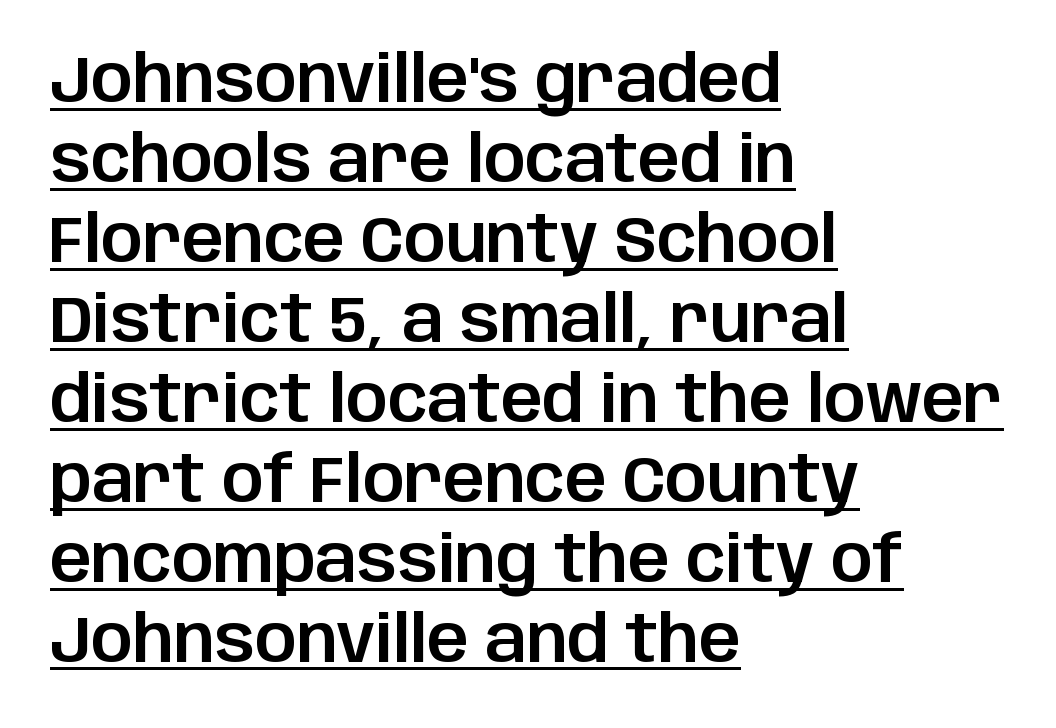
Standard letterfit; no display-style spreading of the glyphs. Each letter keeps its own natural width here, so spacing adapts to shape. Is the block centered? No — it sits flush against the left margin. Every stem runs plumb, perpendicular to the baseline.
